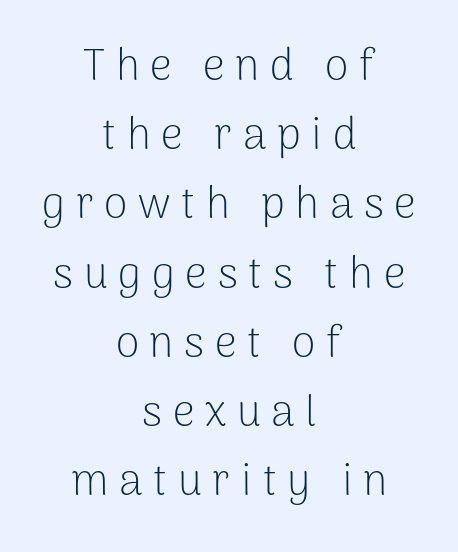
Posture: upright roman. Compared with a flush-left layout, this one balances lines on the center instead. Check where the strokes stop: nothing finishes them off — pure sans. Note the varied advance widths — an 'i' is clearly narrower than an 'm'. The block of text has a typical density, with ordinary space between rows.
